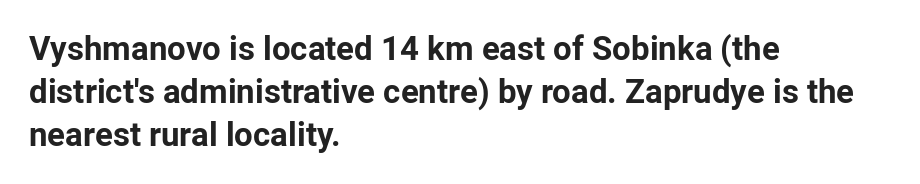
The image shows 33 px bold sans-serif type, upright; set left-aligned, normal line spacing (1.3x), normal letter spacing, not underlined; low stroke contrast and a medium x-height.
